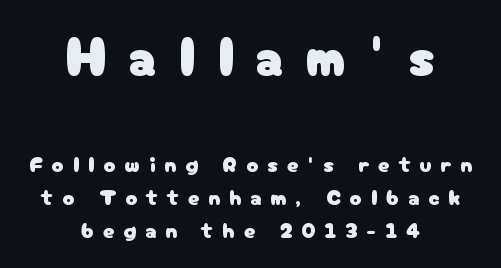
The image shows 55 px sans-serif type, upright; set centered, normal line spacing (1.48x), unusually wide letter spacing (+0.41 em), not underlined; the first (top) block is 2.5x larger; low stroke contrast and a medium x-height.
